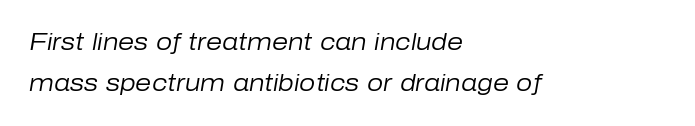
The image shows 23 px text type, italic (leaning right); set left-aligned, line spacing 1.8x, normal letter spacing, not underlined.
